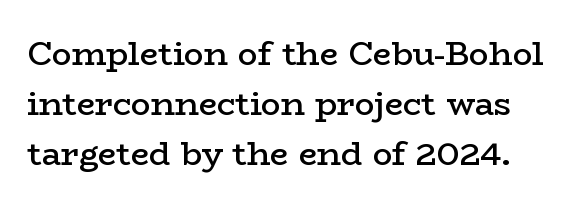
The image shows 33 px semibold, wide serif type, upright; set normal line spacing (1.51x), normal letter spacing, not underlined; low stroke contrast and a medium x-height.
